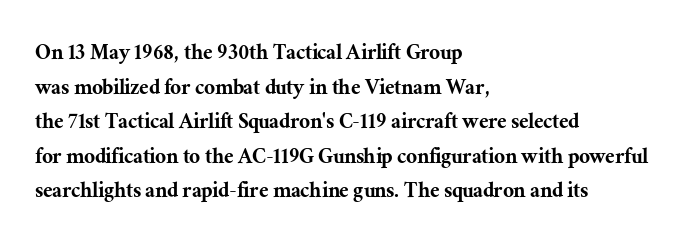
Q: Is the text italic (slanted)? A: No, it is upright.
Q: Is the text underlined? A: No.
Q: How is the paragraph aligned? A: Left-aligned.
Q: Is the spacing between letters normal or unusually wide? A: Normal.
Q: Is the spacing between lines tight, normal or loose? A: Normal.
